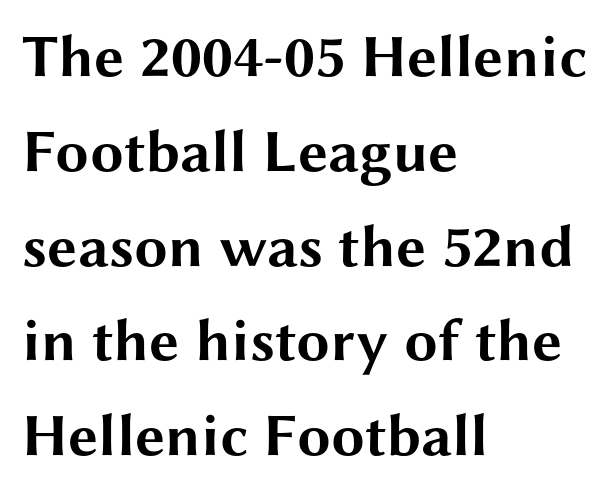
The image shows 60 px bold, wide sans-serif type, upright; set left-aligned, normal line spacing (1.58x), normal letter spacing, not underlined; medium stroke contrast and a medium x-height.
